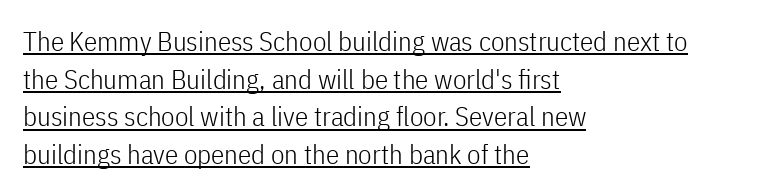
Q: Is the text bold? A: No.
Q: Is the text italic (slanted)? A: No, it is upright.
Q: Is the text underlined? A: Yes.
Q: How is the paragraph aligned? A: Left-aligned.
Q: Is the spacing between letters normal or unusually wide? A: Normal.
Q: Is the spacing between lines tight, normal or loose? A: Normal.
